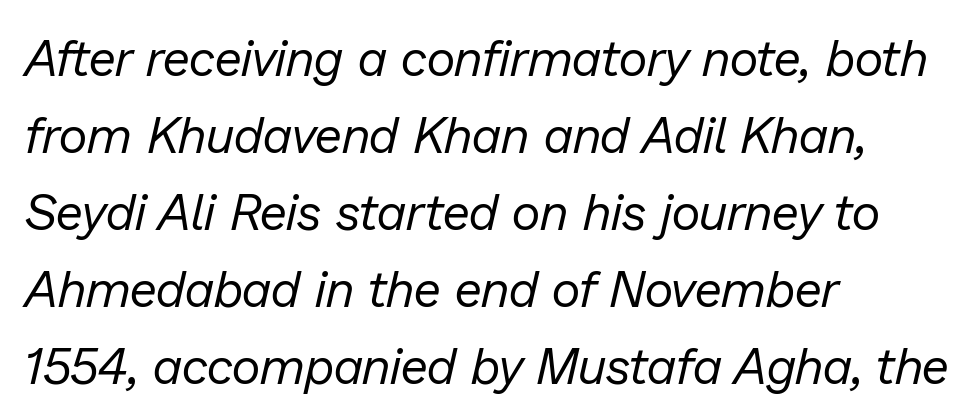
{"italic": "yes", "lean": "right", "slant_degrees": 13, "bold": "no", "weight": "regular", "width": "normal", "stroke_contrast": "low", "x_height": "medium", "monospaced": "no", "underline": "no", "align": "left", "line_spacing": "normal", "line_spacing_ratio": 1.54, "letter_spacing": "normal", "letter_spacing_em": 0.0, "glyph_px": 50}
